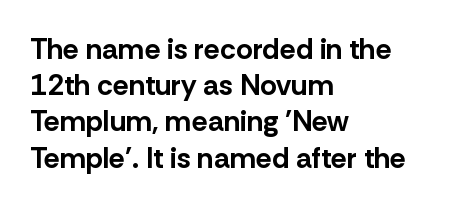
The image shows 29 px bold sans-serif type, upright; set left-aligned, normal line spacing (1.25x), normal letter spacing, not underlined; low stroke contrast and a medium x-height.
